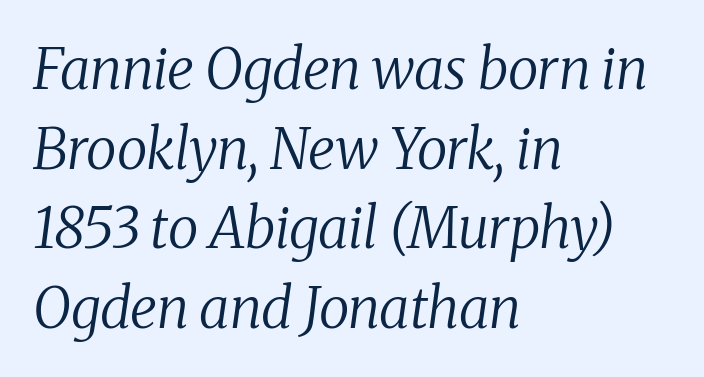
The image shows 56 px regular-weight serif type, italic (leaning right); set left-aligned, normal line spacing (1.42x), normal letter spacing, not underlined; medium stroke contrast and a medium x-height.
